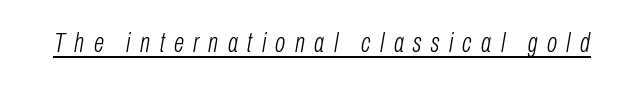
Decoration check: the copy is underlined. Slanted lettering throughout. Stroke mass is kept to a normal reading level or below. The horizontal fit of the characters is loose and conspicuously gappy.
